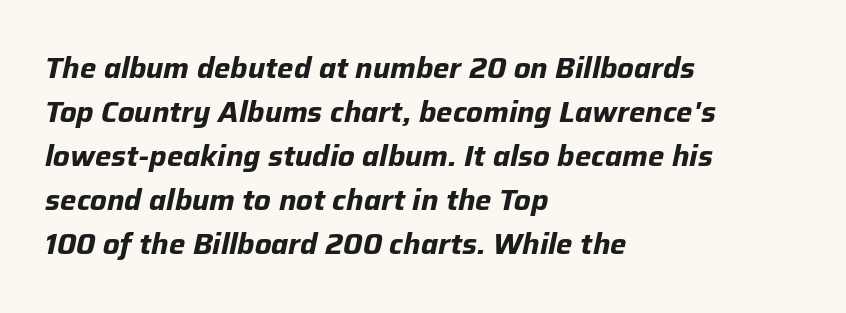
These words are printed bold, with thick strokes throughout. Line starts are locked; line ends wander. The passage shown is typed in a proportional face where columns would drift. The passage shown leans; its letterforms are oblique. A typesetter would call this zero additional tracking.
